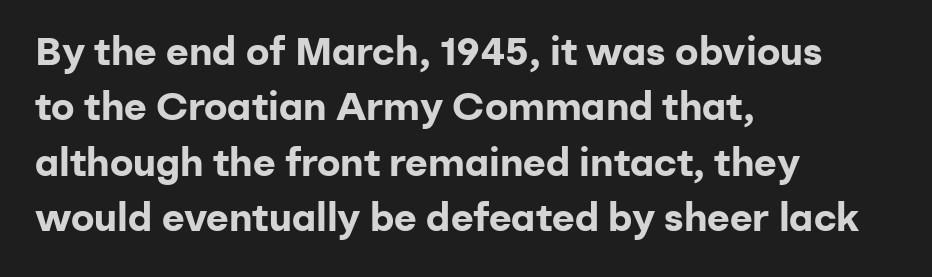
Q: Is the text bold? A: Yes.
Q: Is the text italic (slanted)? A: No, it is upright.
Q: Is the typeface a serif or a sans-serif typeface? A: Sans-serif.
Q: Is the text underlined? A: No.
Q: How is the paragraph aligned? A: Left-aligned.
Q: Is the spacing between letters normal or unusually wide? A: Normal.
Q: Is the spacing between lines tight, normal or loose? A: Normal.
Q: Width (condensed, normal, or wide)? A: Normal.
Q: Stroke contrast? A: Low.
Q: x-height? A: Medium.
Q: Monospaced? A: No.
